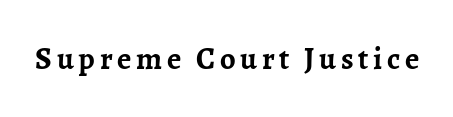
{"serif": "yes", "italic": "no", "bold": "yes", "weight": "semibold", "width": "normal", "stroke_contrast": "low", "x_height": "medium", "monospaced": "no", "underline": "no", "glyph_px": 31}
